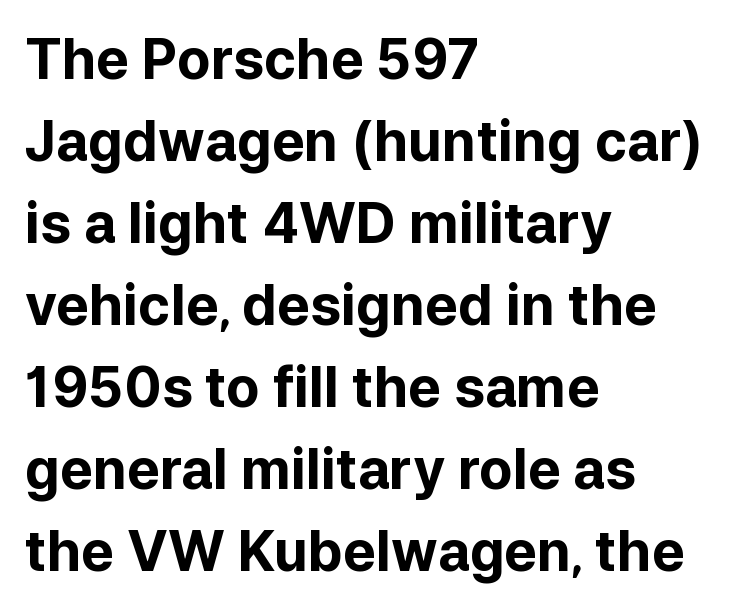
Q: Is the text bold? A: Yes.
Q: Is the text italic (slanted)? A: No, it is upright.
Q: Is the typeface a serif or a sans-serif typeface? A: Sans-serif.
Q: Is the text underlined? A: No.
Q: How is the paragraph aligned? A: Left-aligned.
Q: Is the spacing between letters normal or unusually wide? A: Normal.
Q: Is the spacing between lines tight, normal or loose? A: Normal.
Q: Width (condensed, normal, or wide)? A: Normal.
Q: Stroke contrast? A: Low.
Q: x-height? A: Medium.
Q: Monospaced? A: No.
